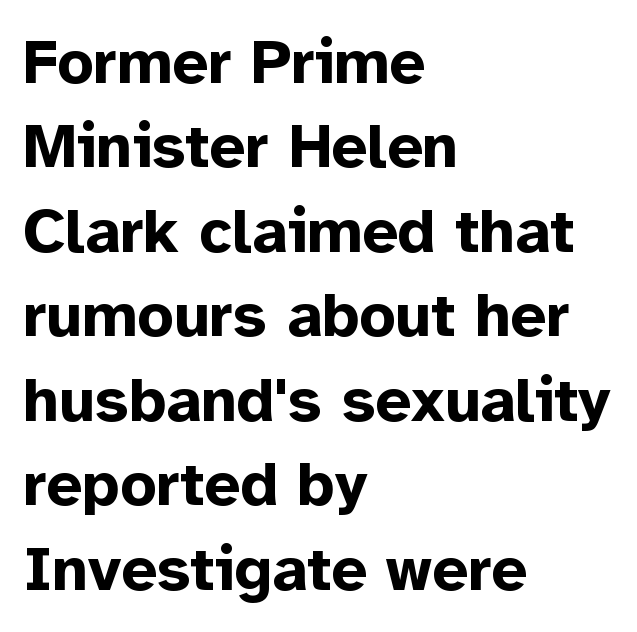
{"serif": "no", "italic": "no", "bold": "yes", "weight": "bold", "width": "normal", "stroke_contrast": "low", "x_height": "medium", "monospaced": "no", "underline": "no", "align": "left", "line_spacing": "normal", "line_spacing_ratio": 1.34, "letter_spacing": "normal", "letter_spacing_em": 0.0, "glyph_px": 63}
